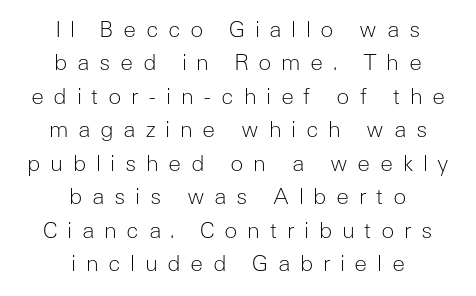
{"italic": "no", "bold": "no", "underline": "no", "align": "center", "line_spacing": "normal", "line_spacing_ratio": 1.52, "letter_spacing": "wide", "letter_spacing_em": 0.43, "glyph_px": 22}
